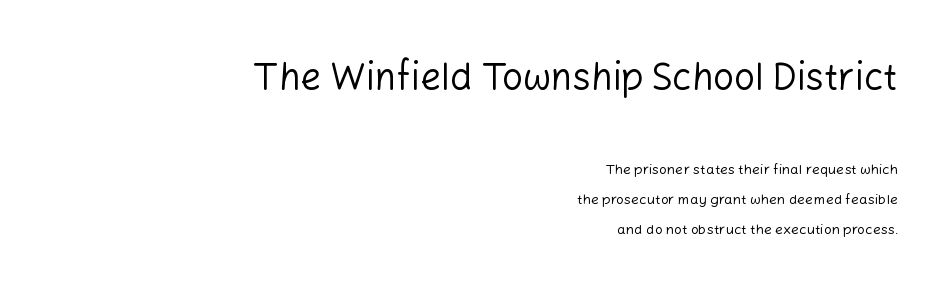
The image shows 37 px regular-weight sans-serif type, upright; set right-aligned, loose line spacing (2.15x), normal letter spacing, not underlined; the first (top) block is 2.64x larger; low stroke contrast and a medium x-height.
